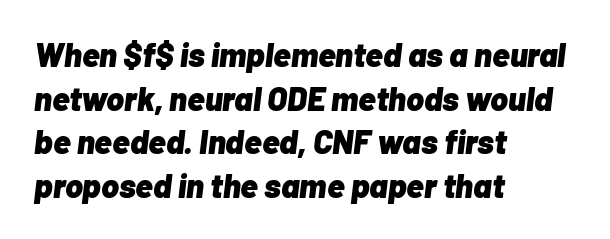
{"italic": "yes", "lean": "right", "slant_degrees": 7, "bold": "yes", "weight": "heavy", "width": "normal", "stroke_contrast": "low", "x_height": "medium", "monospaced": "no", "underline": "no", "align": "left", "line_spacing": "normal", "line_spacing_ratio": 1.32, "letter_spacing": "normal", "letter_spacing_em": 0.0, "glyph_px": 33}
